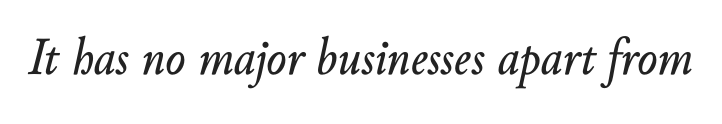
Unmarked baselines from the first word to the last. Here the glyphs are tracked normally, forming tight word shapes. This sample has the flowing, uneven cadence of proportional lettering. The rendering applies a slant to the glyphs.
